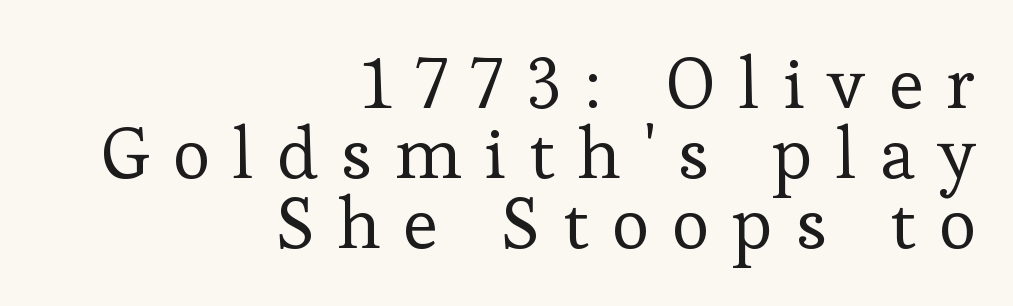
How are the letters spaced? Widely, with obvious added tracking. Clear beneath every line of the passage. Is this a fixed-width face? No — the glyphs have proportional, varying widths. Notice how descenders almost collide with the ascenders below — that's tight leading. The weight tops out at a normal text grade.
